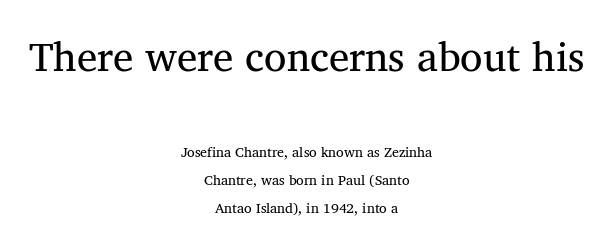
The image shows 41 px regular-weight serif type, upright; set centered, loose line spacing (2.01x), normal letter spacing, not underlined; the first (top) block is 2.93x larger; medium stroke contrast and a medium x-height.
